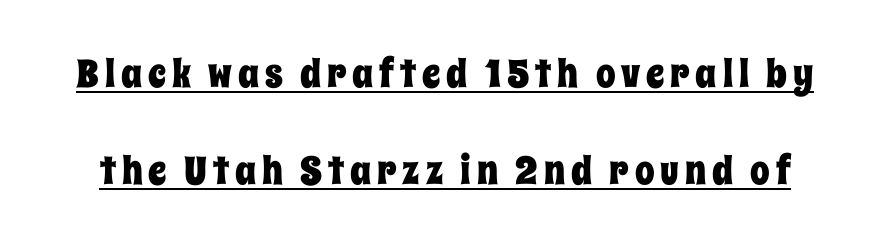
The image shows 39 px condensed type, upright; set loose line spacing (2.49x), underlined; low stroke contrast and a large x-height.
